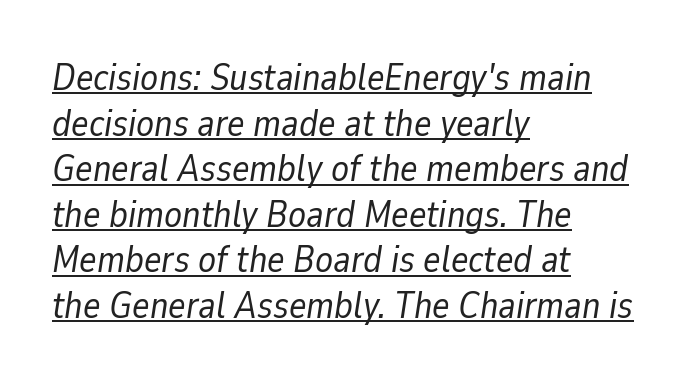
A typesetter would mark this as italic. The rendering anchors every line to the left-hand side. The words here are underlined. This sample has the flowing, uneven cadence of proportional lettering. Is this a heavy cut? Hardly; it is regular or lighter.
